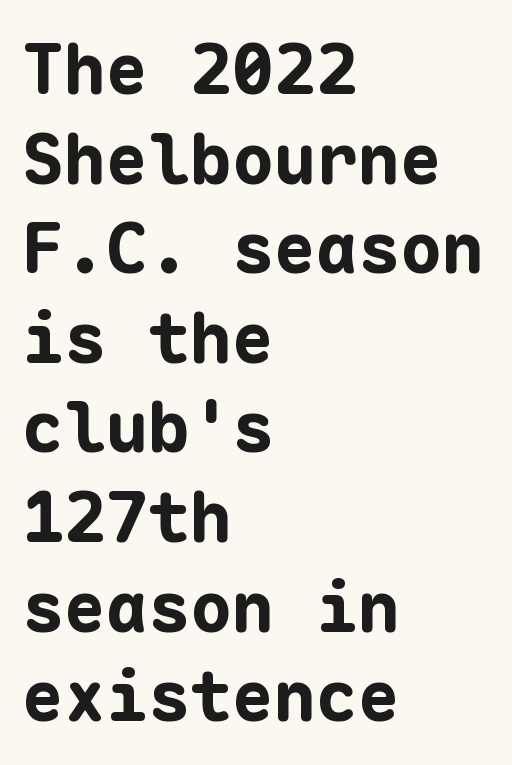
The image shows 70 px bold sans-serif type, upright, monospaced; set left-aligned, normal line spacing (1.28x), normal letter spacing, not underlined; low stroke contrast and a medium x-height.
